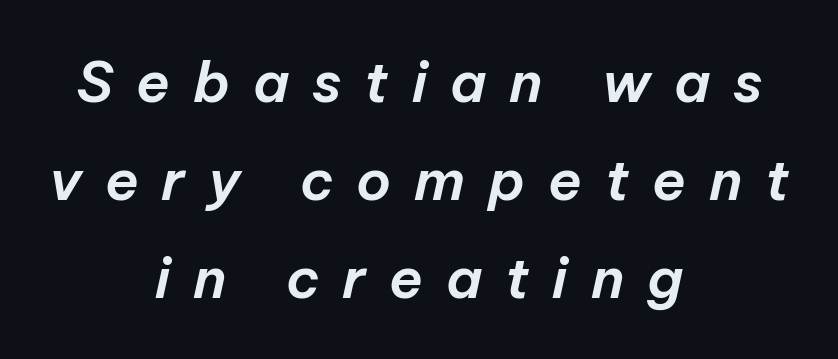
The rendering uses natural spacing where letterforms have individual widths. Posture: slanted. Is the letter spacing exaggerated? Yes — the characters are pushed far apart. Letters rest on an invisible, unmarked baseline.
